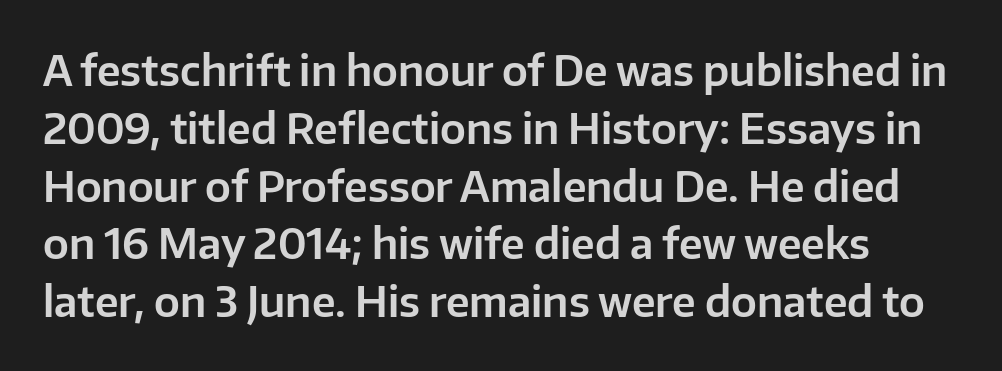
Q: Is the text italic (slanted)? A: No, it is upright.
Q: Is the typeface a serif or a sans-serif typeface? A: Sans-serif.
Q: Is the text underlined? A: No.
Q: Is the spacing between letters normal or unusually wide? A: Normal.
Q: Is the spacing between lines tight, normal or loose? A: Normal.
Q: Width (condensed, normal, or wide)? A: Normal.
Q: Stroke contrast? A: Low.
Q: x-height? A: Medium.
Q: Monospaced? A: No.
